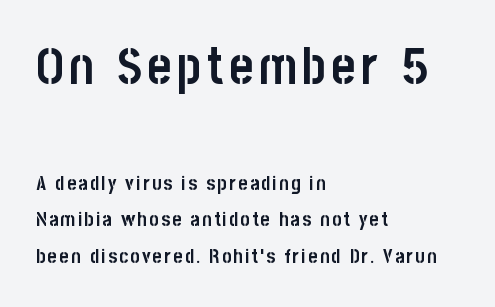
The image shows 51 px semibold, condensed sans-serif type, upright; set left-aligned, line spacing 1.84x, not underlined; the first (top) block is 2.55x larger; low stroke contrast and a large x-height.
